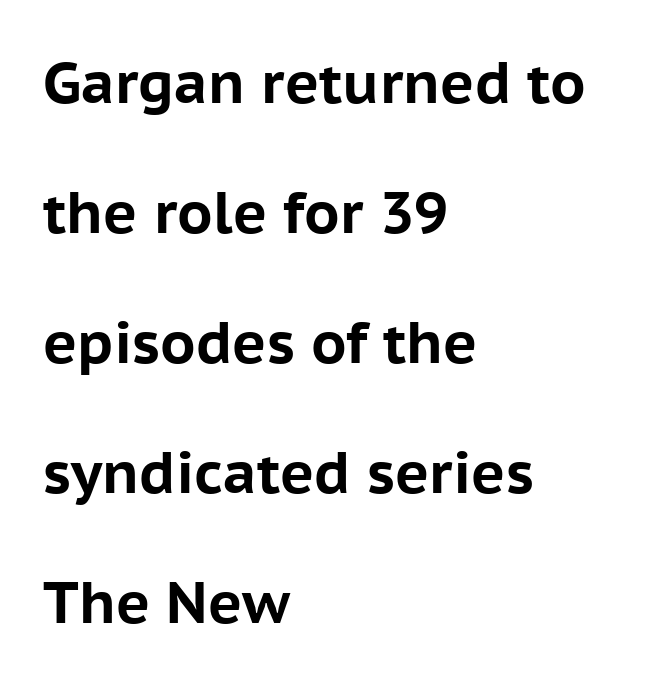
Q: Is the text bold? A: Yes.
Q: Is the text italic (slanted)? A: No, it is upright.
Q: Is the typeface a serif or a sans-serif typeface? A: Sans-serif.
Q: Is the text underlined? A: No.
Q: How is the paragraph aligned? A: Left-aligned.
Q: Is the spacing between letters normal or unusually wide? A: Normal.
Q: Is the spacing between lines tight, normal or loose? A: Loose.
Q: Width (condensed, normal, or wide)? A: Normal.
Q: Stroke contrast? A: Low.
Q: x-height? A: Medium.
Q: Monospaced? A: No.
